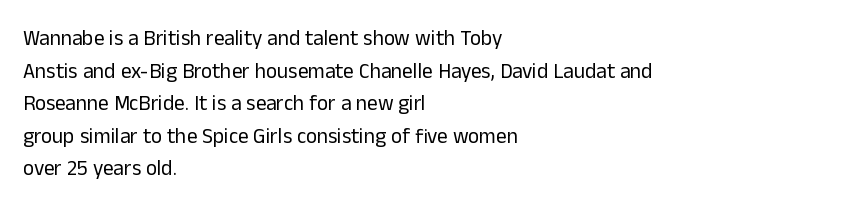
The axis of the letterforms is exactly vertical. Here the glyphs are tracked normally, forming tight word shapes. Descenders hang freely into open space. Line beginnings align vertically; line endings do not. The rows are spaced the way most documents space them.
